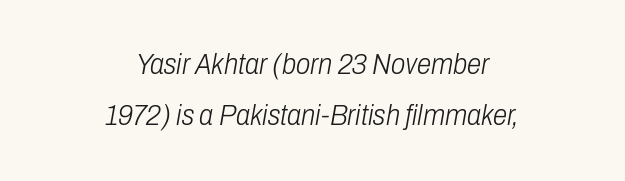
Q: Is the text bold? A: No.
Q: Is the text italic (slanted)? A: Yes, it leans right by about 10 degrees.
Q: Is the text underlined? A: No.
Q: How is the paragraph aligned? A: Centered.
Q: Is the spacing between letters normal or unusually wide? A: Normal.
Q: Width (condensed, normal, or wide)? A: Condensed.
Q: Stroke contrast? A: Low.
Q: x-height? A: Medium.
Q: Monospaced? A: No.
